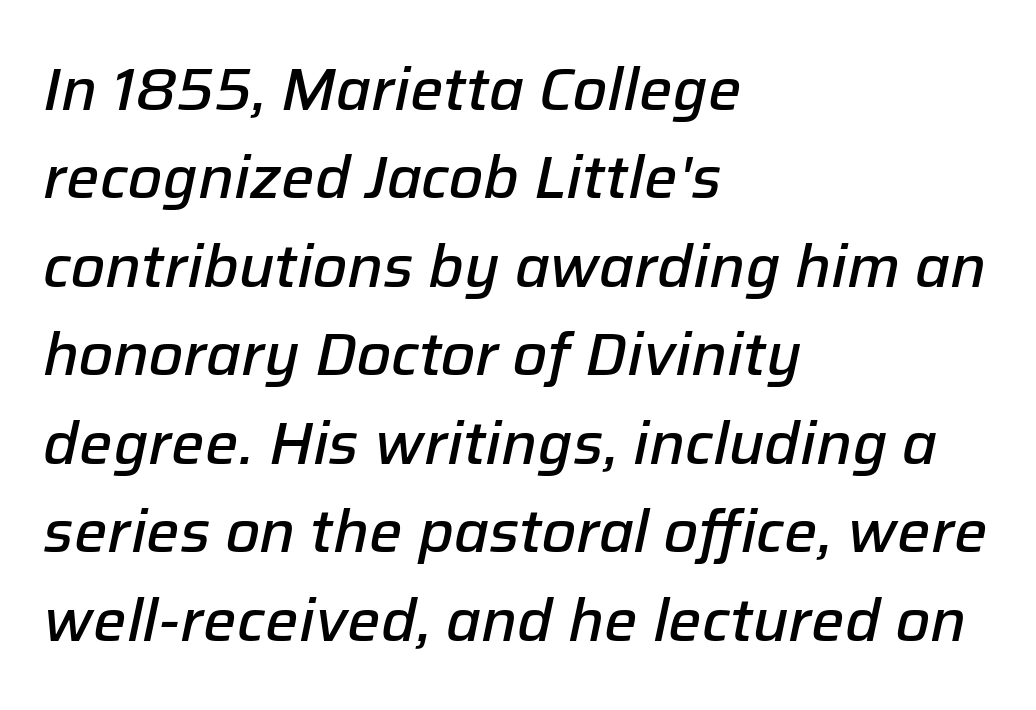
Compared with ordinary roman type, these characters are visibly tilted. These lines keep a tight, regular rhythm from letter to letter. Heft: intermediate — a semibold. The rendering anchors every line to the left-hand side. The letters advance in unequal steps, a hallmark of proportional type. Rows of type keep a routine distance in the vertical direction.
